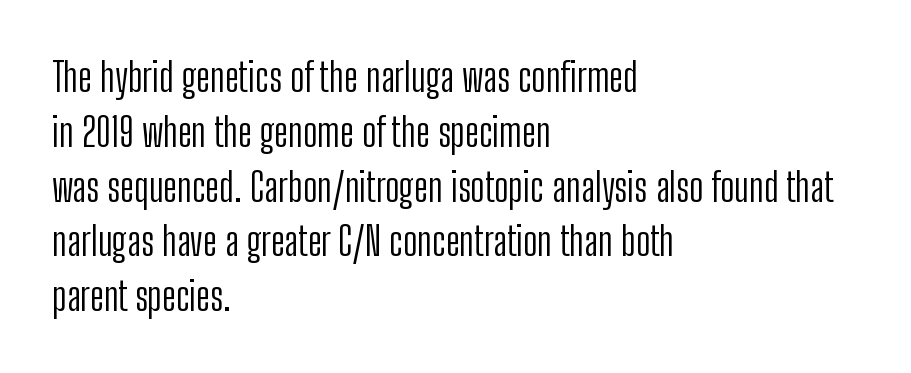
{"serif": "no", "italic": "no", "bold": "no", "weight": "light", "width": "condensed", "stroke_contrast": "low", "x_height": "medium", "monospaced": "no", "underline": "no", "align": "left", "line_spacing": "normal", "line_spacing_ratio": 1.37, "letter_spacing": "normal", "letter_spacing_em": 0.0, "glyph_px": 40}
